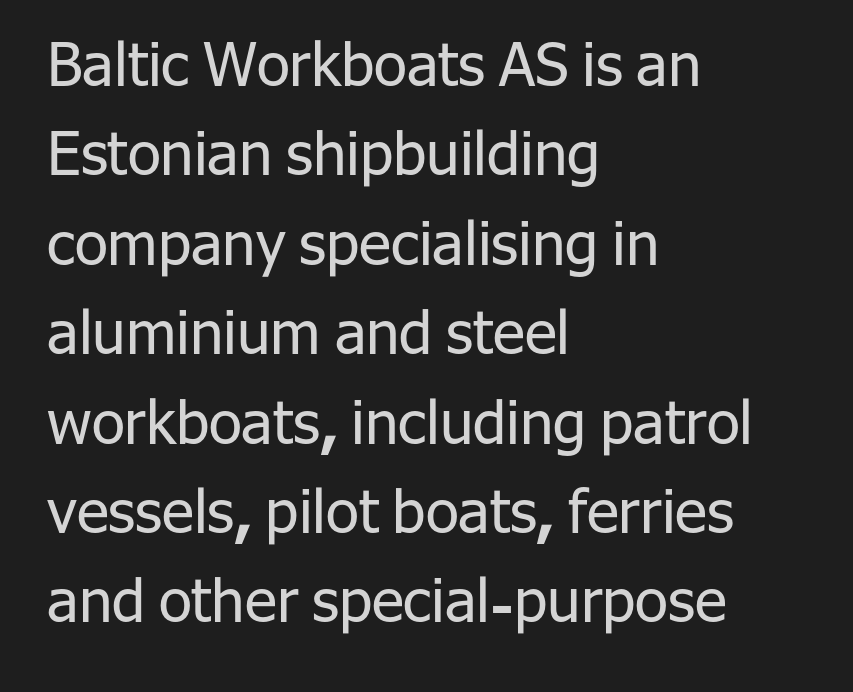
{"serif": "no", "italic": "no", "bold": "no", "weight": "regular", "width": "normal", "stroke_contrast": "low", "x_height": "medium", "monospaced": "no", "underline": "no", "align": "left", "line_spacing": "normal", "line_spacing_ratio": 1.49, "letter_spacing": "normal", "letter_spacing_em": 0.0, "glyph_px": 60}
